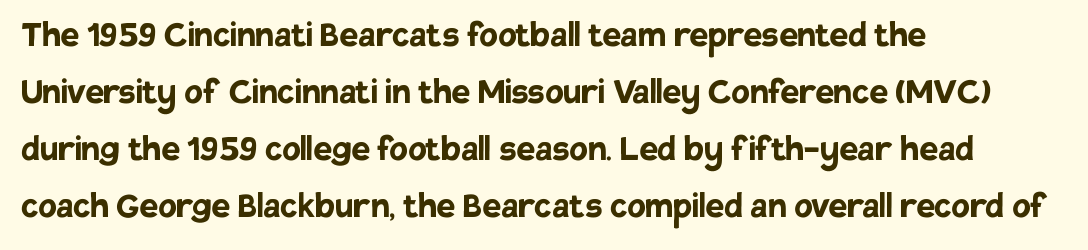
Q: Is the text bold? A: Yes.
Q: Is the text italic (slanted)? A: No, it is upright.
Q: Is the typeface a serif or a sans-serif typeface? A: Sans-serif.
Q: Is the text underlined? A: No.
Q: How is the paragraph aligned? A: Left-aligned.
Q: Is the spacing between letters normal or unusually wide? A: Normal.
Q: Is the spacing between lines tight, normal or loose? A: Normal.
Q: Width (condensed, normal, or wide)? A: Normal.
Q: Stroke contrast? A: Low.
Q: x-height? A: Large.
Q: Monospaced? A: No.
